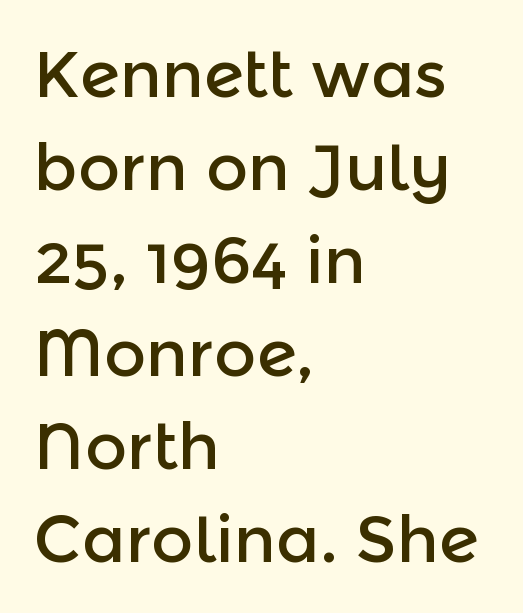
Note the varied advance widths — an 'i' is clearly narrower than an 'm'. Upright lettering throughout. Words appear dense and cohesive because spacing is normal. Check under the words: just untouched page. One-word summary of the alignment: left. Serifs: no, the terminals of the letterforms are clean.
